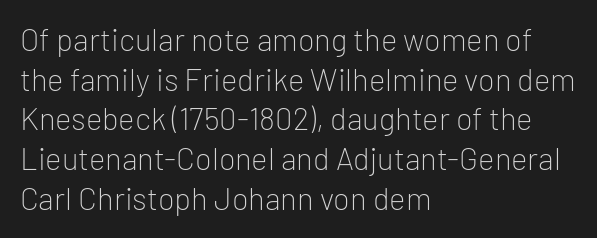
{"serif": "no", "italic": "no", "bold": "no", "weight": "light", "width": "normal", "stroke_contrast": "low", "x_height": "medium", "monospaced": "no", "underline": "no", "align": "left", "line_spacing": "normal", "line_spacing_ratio": 1.28, "letter_spacing": "normal", "letter_spacing_em": 0.0, "glyph_px": 31}
